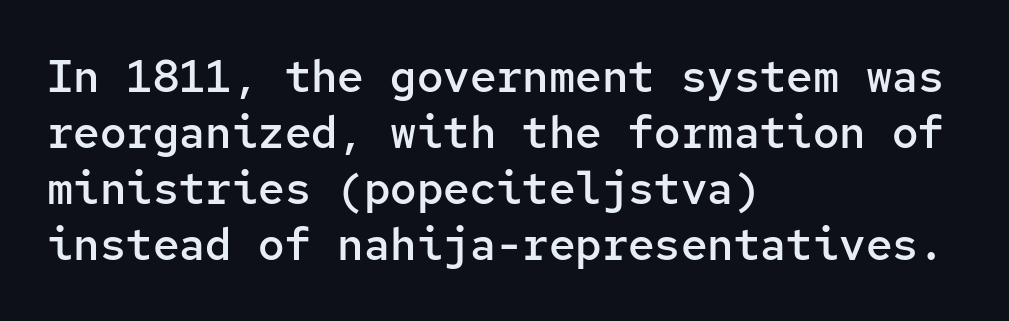
This rendering features lettering with no underline. It's the straight-up-and-down kind of type. A normal amount of white space separates one row of letters from the next. Observe the ordinary spacing: letters are neighbours, not strangers.
